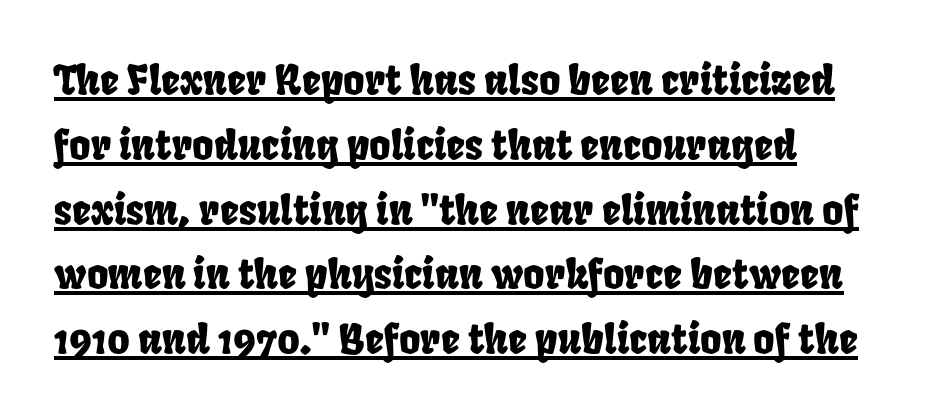
The image shows 41 px condensed type; set normal line spacing (1.58x), normal letter spacing, underlined; low stroke contrast and a large x-height.
